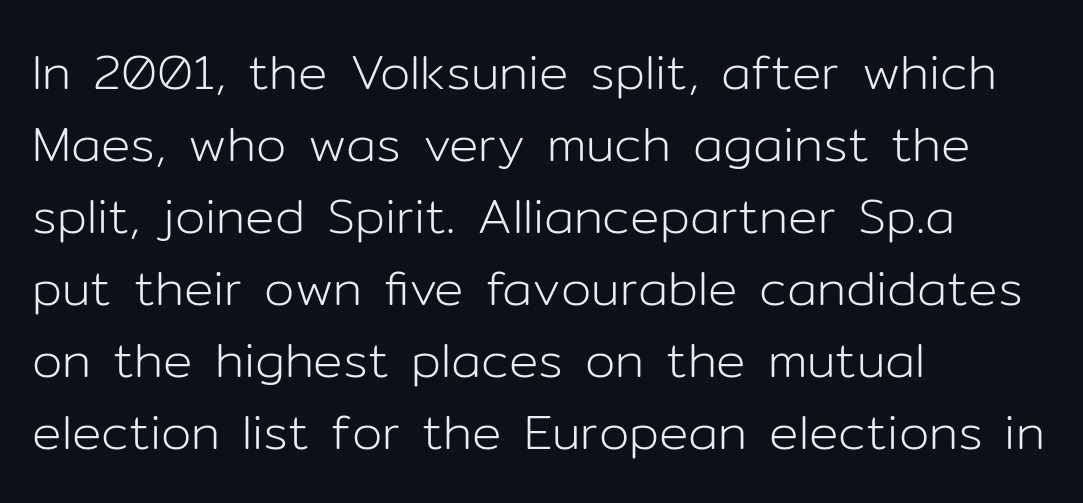
The image shows 49 px light sans-serif type, upright; set left-aligned, normal line spacing (1.47x), normal letter spacing, not underlined; low stroke contrast and a medium x-height.
